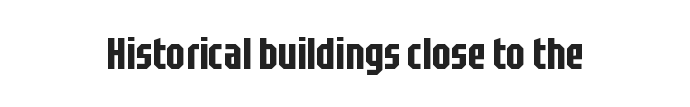
{"serif": "no", "italic": "no", "width": "condensed", "stroke_contrast": "low", "x_height": "large", "monospaced": "no", "underline": "no", "align": "center", "letter_spacing": "normal", "letter_spacing_em": 0.0, "glyph_px": 45}
